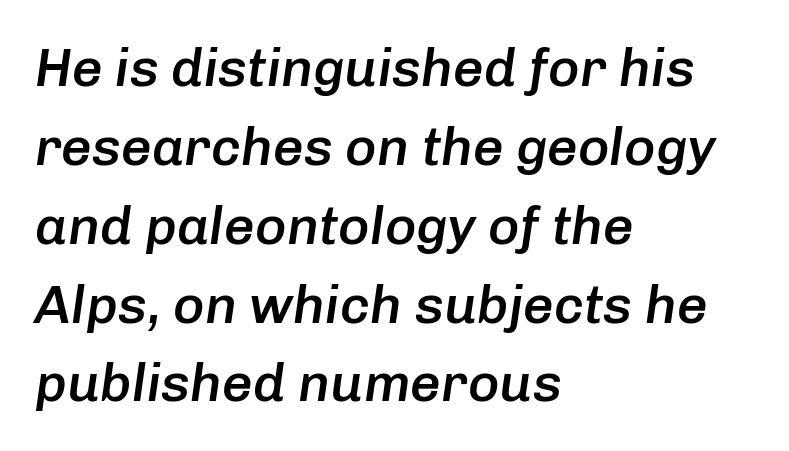
Q: Is the text bold? A: Semi-bold.
Q: Is the text italic (slanted)? A: Yes, it leans right by about 8 degrees.
Q: Is the text underlined? A: No.
Q: How is the paragraph aligned? A: Left-aligned.
Q: Is the spacing between letters normal or unusually wide? A: Normal.
Q: Is the spacing between lines tight, normal or loose? A: Normal.
Q: Width (condensed, normal, or wide)? A: Normal.
Q: Stroke contrast? A: Low.
Q: x-height? A: Medium.
Q: Monospaced? A: No.
